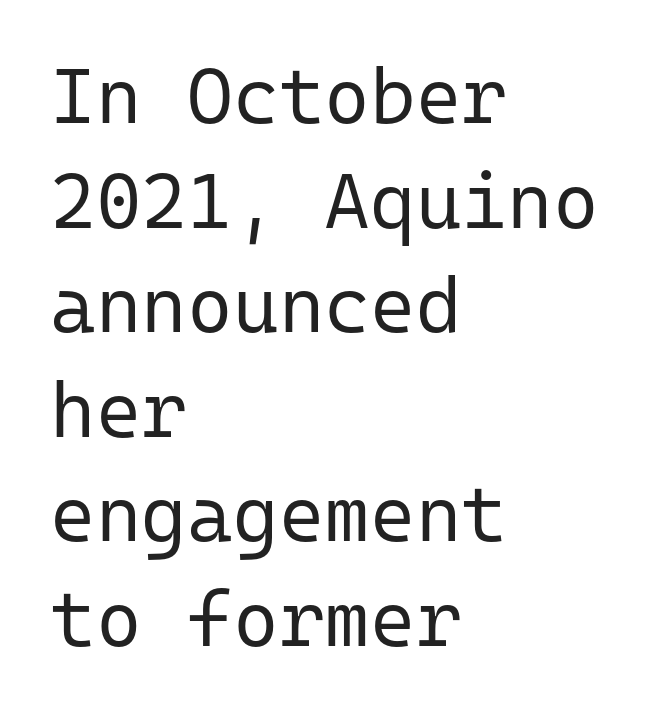
Q: Is the text bold? A: No.
Q: Is the text italic (slanted)? A: No, it is upright.
Q: Is the typeface a serif or a sans-serif typeface? A: Sans-serif.
Q: Is the text underlined? A: No.
Q: How is the paragraph aligned? A: Left-aligned.
Q: Is the spacing between letters normal or unusually wide? A: Normal.
Q: Is the spacing between lines tight, normal or loose? A: Normal.
Q: Width (condensed, normal, or wide)? A: Normal.
Q: Stroke contrast? A: Low.
Q: x-height? A: Medium.
Q: Monospaced? A: Yes.
